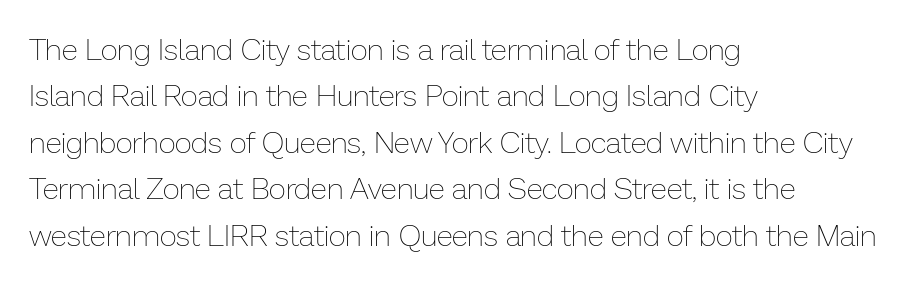
Layout note: lines flush left. This is not heavy type; no bold has been used. This rendering leaves character spacing at its baseline value. Posture: upright roman. Proportional: the letters do not fall into vertical columns.
